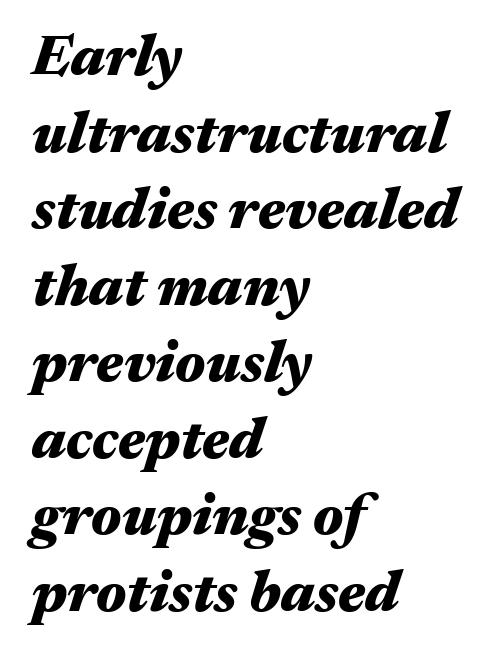
{"italic": "yes", "lean": "right", "slant_degrees": 17, "bold": "yes", "weight": "heavy", "width": "wide", "stroke_contrast": "medium", "x_height": "medium", "monospaced": "no", "underline": "no", "align": "left", "line_spacing": "normal", "line_spacing_ratio": 1.32, "letter_spacing": "normal", "letter_spacing_em": 0.0, "glyph_px": 58}
